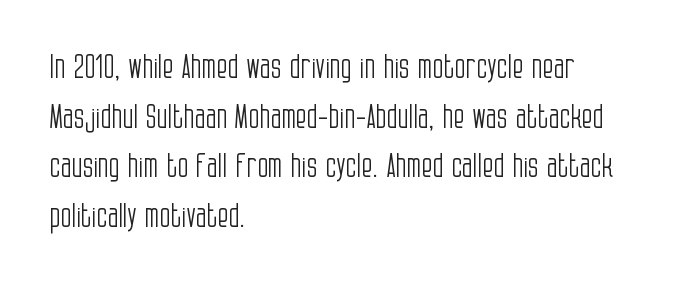
{"serif": "no", "italic": "no", "bold": "no", "weight": "light", "width": "condensed", "stroke_contrast": "low", "x_height": "large", "monospaced": "no", "underline": "no", "align": "left", "line_spacing": "normal", "line_spacing_ratio": 1.55, "letter_spacing": "normal", "letter_spacing_em": 0.0, "glyph_px": 32}
